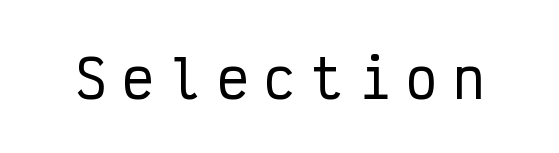
Q: Is the text italic (slanted)? A: No, it is upright.
Q: Is the typeface a serif or a sans-serif typeface? A: Sans-serif.
Q: Is the text underlined? A: No.
Q: Is the spacing between letters normal or unusually wide? A: Unusually wide.
Q: Width (condensed, normal, or wide)? A: Condensed.
Q: Stroke contrast? A: Low.
Q: x-height? A: Medium.
Q: Monospaced? A: Yes.
